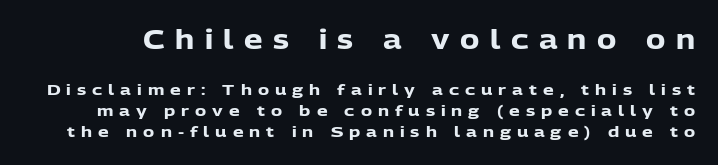
Note: larger setting up top, smaller setting below. The line-height multiplier appears to be the usual default. A roman cut, with each character standing at attention. Look at the tracking — it's clearly loosened, letters drifting apart.
